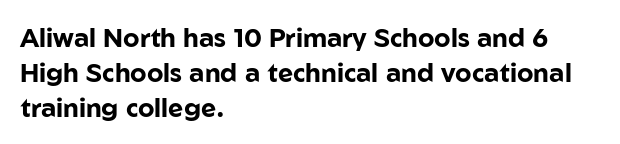
Q: Is the text bold? A: Yes.
Q: Is the text italic (slanted)? A: No, it is upright.
Q: Is the text underlined? A: No.
Q: How is the paragraph aligned? A: Left-aligned.
Q: Is the spacing between letters normal or unusually wide? A: Normal.
Q: Is the spacing between lines tight, normal or loose? A: Normal.
